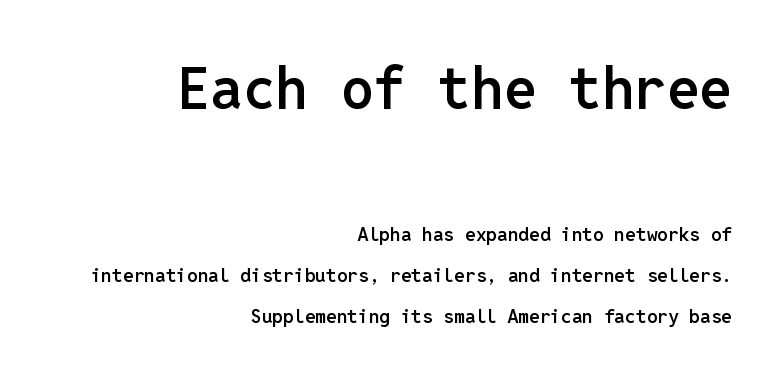
The axis of the letterforms is exactly vertical. In terms of letterspacing, this is plain default setting. The face used here is a semibold: visibly heavier than regular, lighter than bold. The setting favours the right margin, as signatures and pull-quotes sometimes do.
